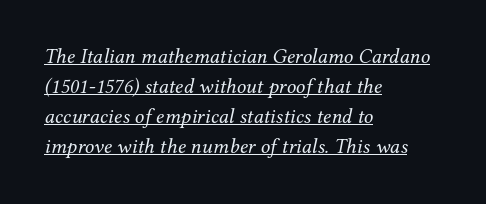
Q: Is the text bold? A: No.
Q: Is the text italic (slanted)? A: Yes, it leans right by about 12 degrees.
Q: Is the text underlined? A: Yes.
Q: How is the paragraph aligned? A: Left-aligned.
Q: Is the spacing between letters normal or unusually wide? A: Normal.
Q: Is the spacing between lines tight, normal or loose? A: Normal.
